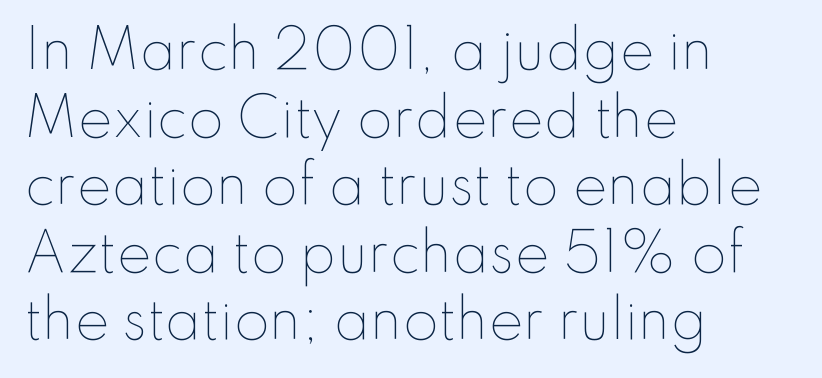
Q: Is the text bold? A: No.
Q: Is the text italic (slanted)? A: No, it is upright.
Q: Is the text underlined? A: No.
Q: How is the paragraph aligned? A: Left-aligned.
Q: Is the spacing between letters normal or unusually wide? A: Normal.
Q: Is the spacing between lines tight, normal or loose? A: Normal.
Q: Width (condensed, normal, or wide)? A: Normal.
Q: Stroke contrast? A: Low.
Q: x-height? A: Small.
Q: Monospaced? A: No.
